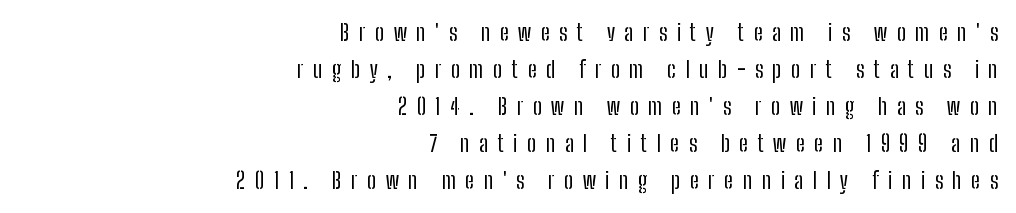
The image shows 23 px text type, upright; set right-aligned, normal line spacing (1.61x), unusually wide letter spacing (+0.41 em), not underlined.
